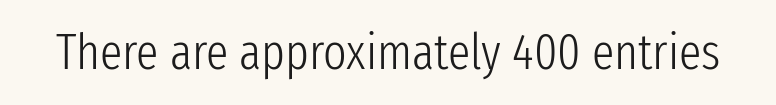
The image shows 50 px light, condensed sans-serif type, upright; set normal letter spacing, not underlined; low stroke contrast and a medium x-height.
